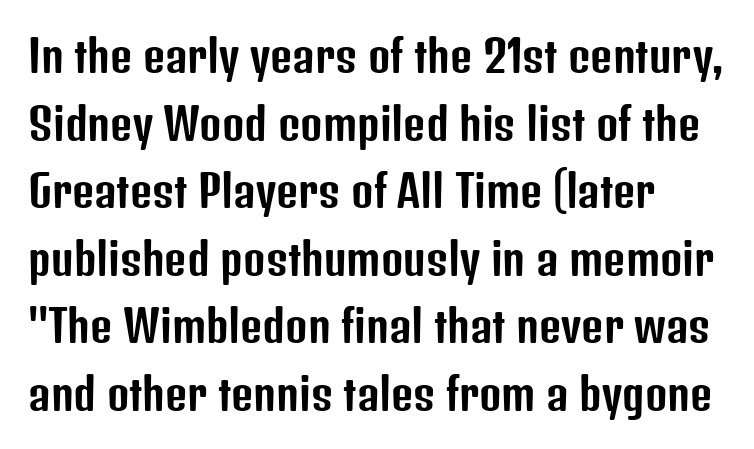
{"serif": "no", "italic": "no", "width": "condensed", "stroke_contrast": "low", "x_height": "medium", "monospaced": "no", "underline": "no", "align": "left", "line_spacing": "normal", "line_spacing_ratio": 1.57, "letter_spacing": "normal", "letter_spacing_em": 0.0, "glyph_px": 43}
